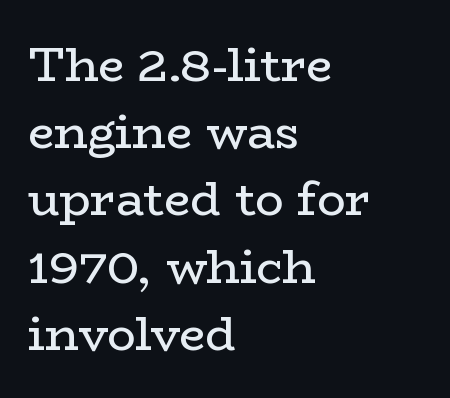
Q: Is the text bold? A: No.
Q: Is the text italic (slanted)? A: No, it is upright.
Q: Is the typeface a serif or a sans-serif typeface? A: Serif.
Q: Is the text underlined? A: No.
Q: How is the paragraph aligned? A: Left-aligned.
Q: Is the spacing between letters normal or unusually wide? A: Normal.
Q: Is the spacing between lines tight, normal or loose? A: Normal.
Q: Width (condensed, normal, or wide)? A: Wide.
Q: Stroke contrast? A: Low.
Q: x-height? A: Medium.
Q: Monospaced? A: No.
